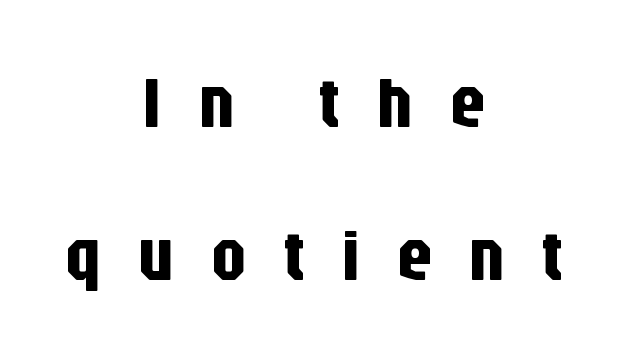
{"serif": "no", "italic": "no", "width": "condensed", "stroke_contrast": "low", "x_height": "large", "monospaced": "no", "underline": "no", "align": "center", "line_spacing": "loose", "line_spacing_ratio": 2.12, "letter_spacing": "wide", "letter_spacing_em": 0.49, "glyph_px": 72}
